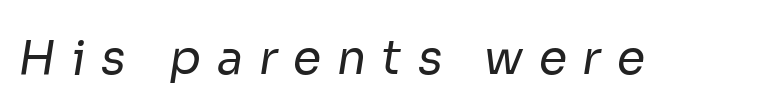
The image shows 46 px regular-weight sans-serif type; set unusually wide letter spacing (+0.34 em), not underlined; low stroke contrast and a medium x-height.
